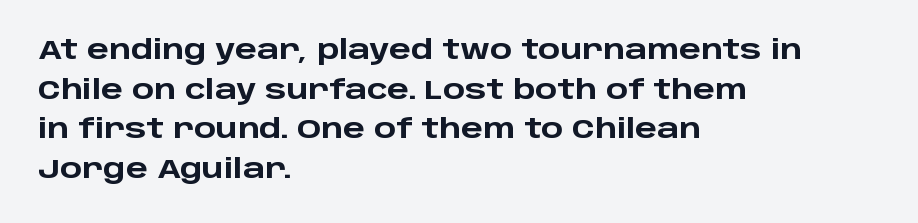
Line spacing here is normal. Words float on clear page, feet unadorned. Each glyph is drawn with heavy, bold strokes. There is no visible air inserted between adjacent glyphs. These lines are set flush left with a ragged right edge. This is roman type, the default non-slanted kind.
